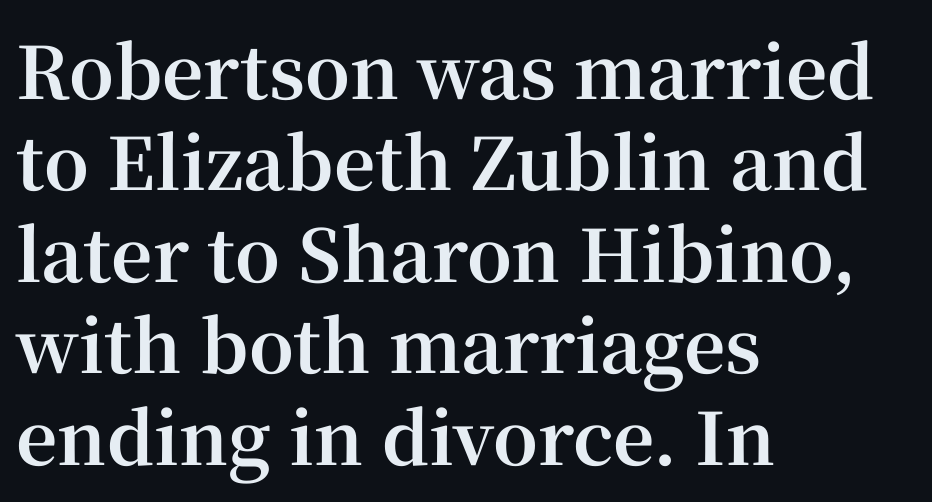
The image shows 72 px bold serif type, upright; set left-aligned, normal line spacing (1.27x), normal letter spacing, not underlined; high stroke contrast and a medium x-height.
